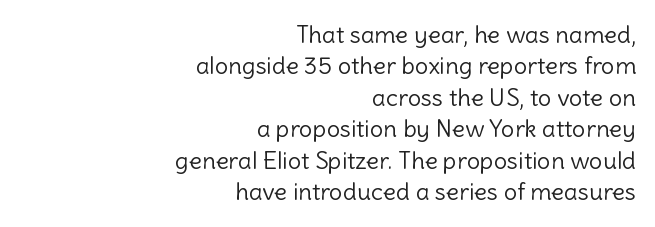
The foot of each line stays bare and open. Leading matches the norm, producing a regular column. Weight class: somewhere from thin through regular. Caption: standard tracking, unaltered.
